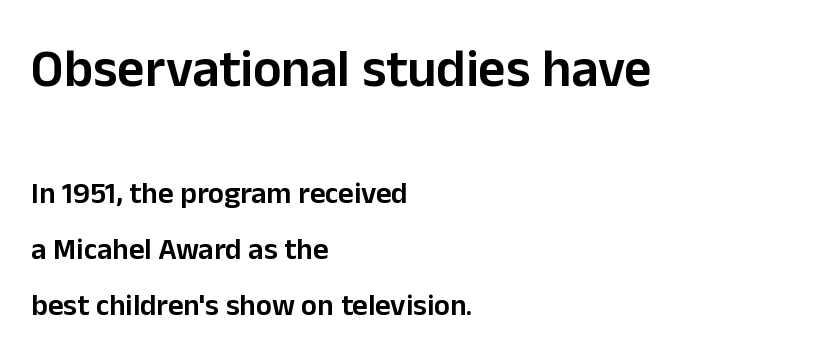
Think of a printed novel: that variable character pitch is what you see here. The rag falls on the right side of this text block. Does the bottom block carry the larger type? No, the top block does. The letters sit at their default tracking, neither squeezed nor spread. Unlike a traditional serif, this face leaves its strokes unadorned. The lettering stays uniformly vertical, giving the passage a roman look.
